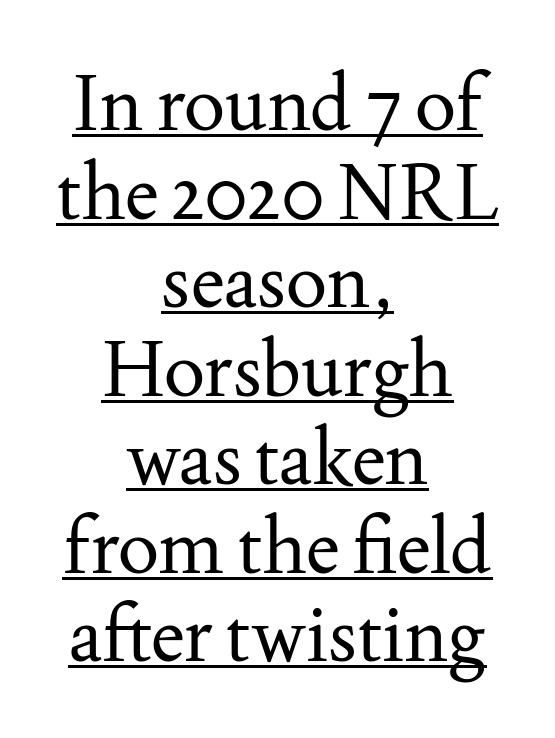
The image shows 77 px regular-weight serif type, upright; set centered, tight line spacing (1.15x), normal letter spacing, underlined; medium stroke contrast and a small x-height.
